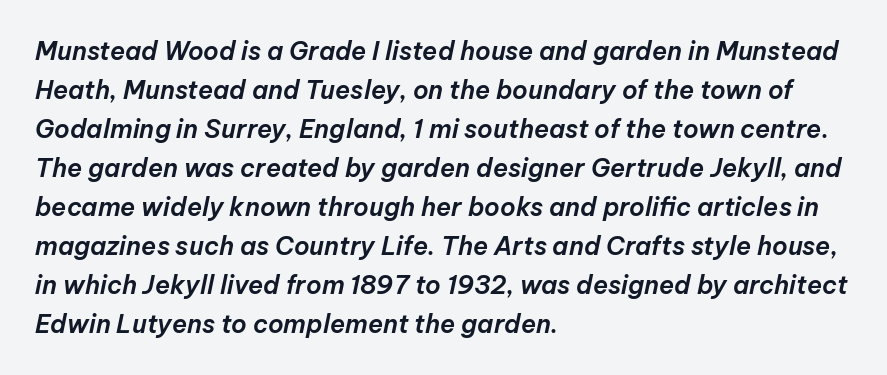
The specimen omits any rule beneath the text block's lines. The glyphs look as if they've been sheared to an angle. The text block is weighted toward the left margin, trailing off unevenly rightward. Vertically, the passage feels balanced, rows spaced as you'd expect. Tracking here is standard; glyphs follow each other at the usual distance.
